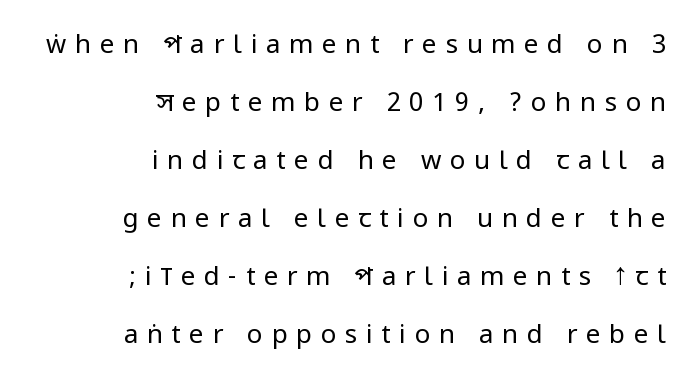
The image shows 26 px text type, upright; set right-aligned, loose line spacing (2.23x), unusually wide letter spacing (+0.33 em), not underlined.
